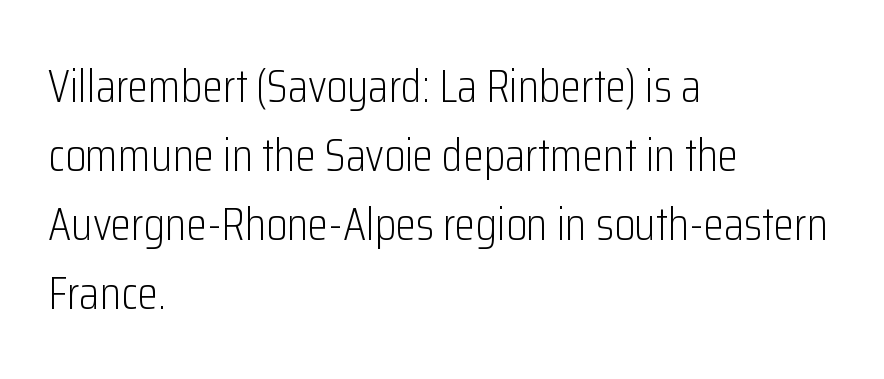
The letters advance in unequal steps, a hallmark of proportional type. The letters stand upright; this is a roman face. Vertical spacing — default. The characters display no serif detailing; their extremities are plain. Layout note: lines flush left.
